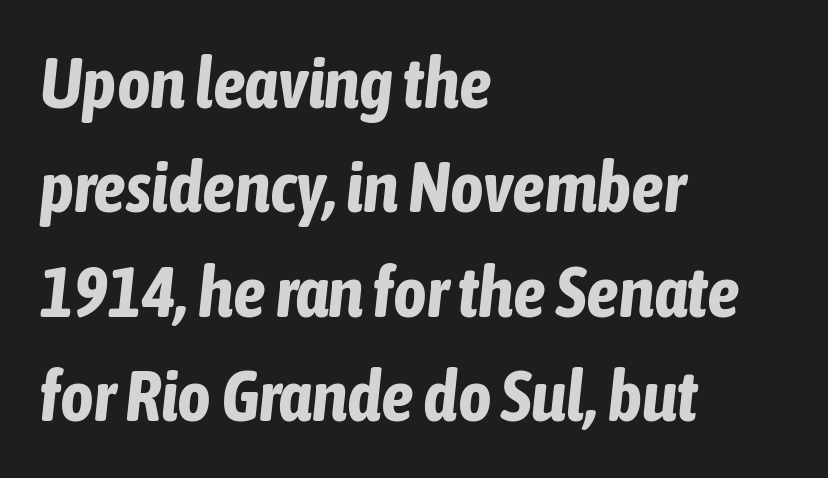
{"italic": "yes", "lean": "right", "slant_degrees": 6, "bold": "yes", "weight": "bold", "width": "condensed", "stroke_contrast": "low", "x_height": "medium", "monospaced": "no", "underline": "no", "align": "left", "line_spacing": "normal", "line_spacing_ratio": 1.45, "letter_spacing": "normal", "letter_spacing_em": 0.0, "glyph_px": 72}
